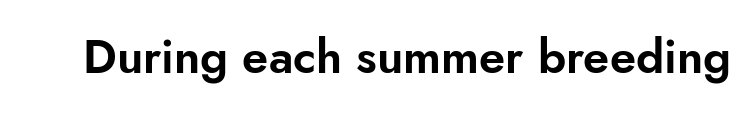
The image shows 47 px sans-serif type, upright; set normal letter spacing, not underlined; low stroke contrast and a small x-height.
